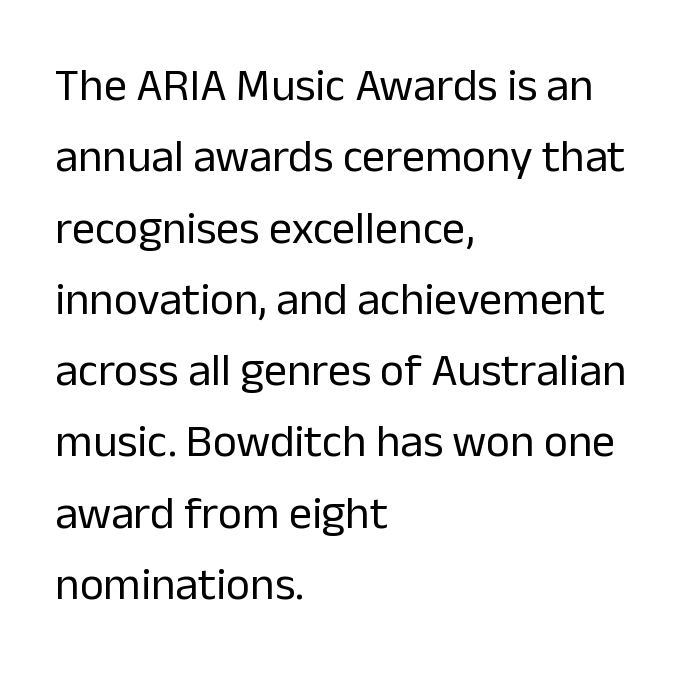
Q: Is the text bold? A: No.
Q: Is the text italic (slanted)? A: No, it is upright.
Q: Is the typeface a serif or a sans-serif typeface? A: Sans-serif.
Q: Is the text underlined? A: No.
Q: How is the paragraph aligned? A: Left-aligned.
Q: Is the spacing between letters normal or unusually wide? A: Normal.
Q: Is the spacing between lines tight, normal or loose? A: Normal.
Q: Width (condensed, normal, or wide)? A: Normal.
Q: Stroke contrast? A: Low.
Q: x-height? A: Medium.
Q: Monospaced? A: No.
